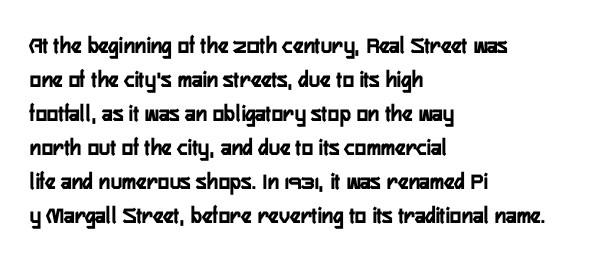
The passage shown stacks its lines at a standard gap. These lines keep a tight, regular rhythm from letter to letter. Descenders hang freely into open space. The sample has been set heavy, in full bold. Leftover space on each line is placed entirely after the last word. Nope, not italic — everything's standing straight.
